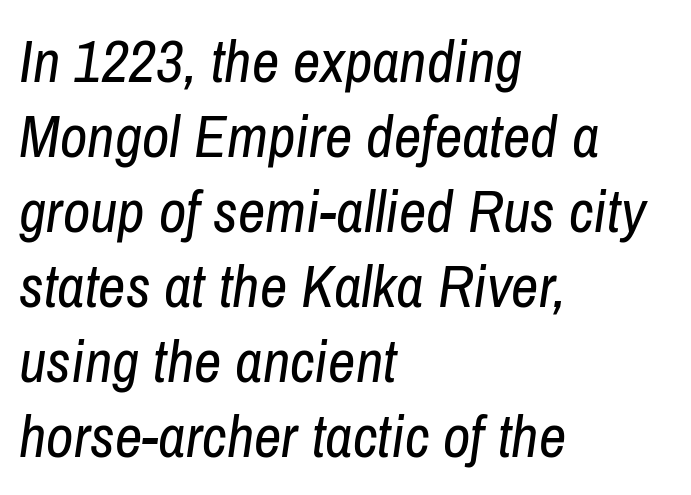
The image shows 60 px regular-weight, condensed type, italic (leaning right); set left-aligned, normal line spacing (1.25x), normal letter spacing, not underlined; low stroke contrast and a medium x-height.
